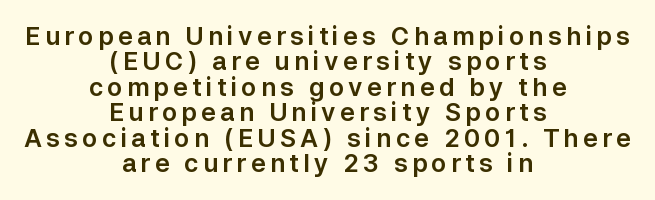
{"italic": "no", "underline": "no", "align": "center", "line_spacing": "tight", "line_spacing_ratio": 1.02, "glyph_px": 25}
